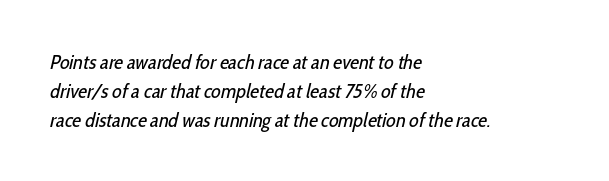
{"bold": "no", "underline": "no", "align": "left", "line_spacing": "normal", "line_spacing_ratio": 1.44, "letter_spacing": "normal", "letter_spacing_em": 0.0, "glyph_px": 20}
